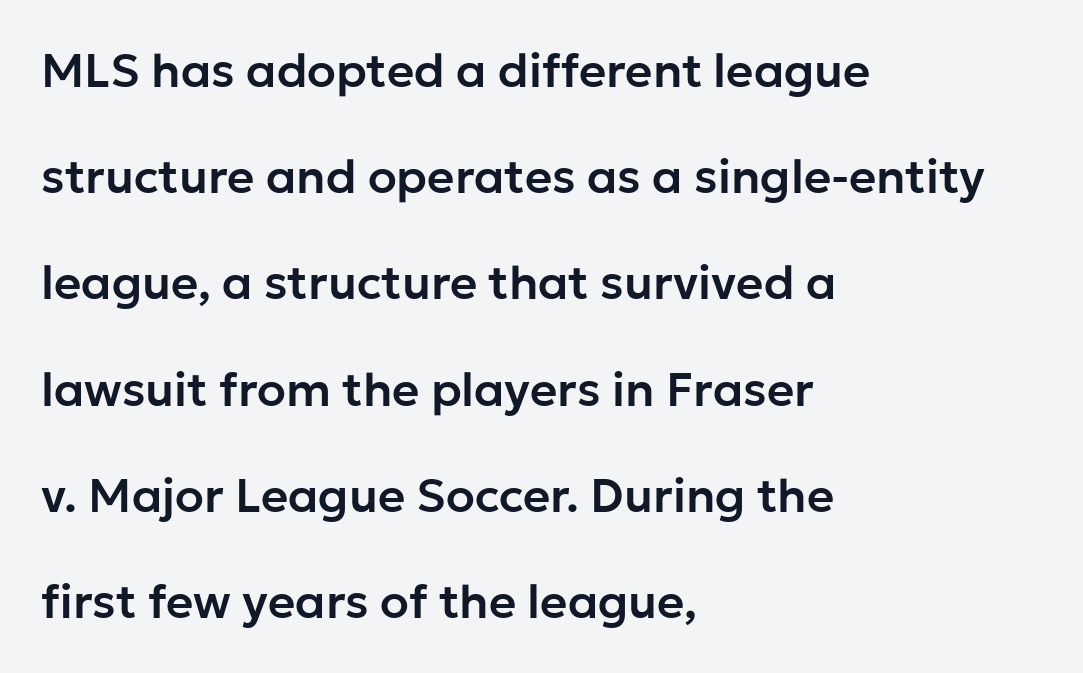
Look at the bottom of the vertical strokes: they stop flat, with no serifs. The paragraph has a hard left edge and a soft right edge. These lines keep a tight, regular rhythm from letter to letter. If you drew a line through each stem, it would be perfectly vertical. A bare baseline throughout the passage.
